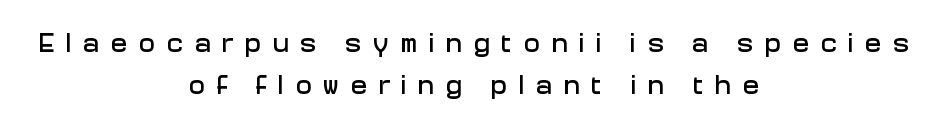
{"italic": "no", "underline": "no", "align": "center", "line_spacing": "normal", "line_spacing_ratio": 1.54, "letter_spacing": "wide", "letter_spacing_em": 0.43, "glyph_px": 27}
